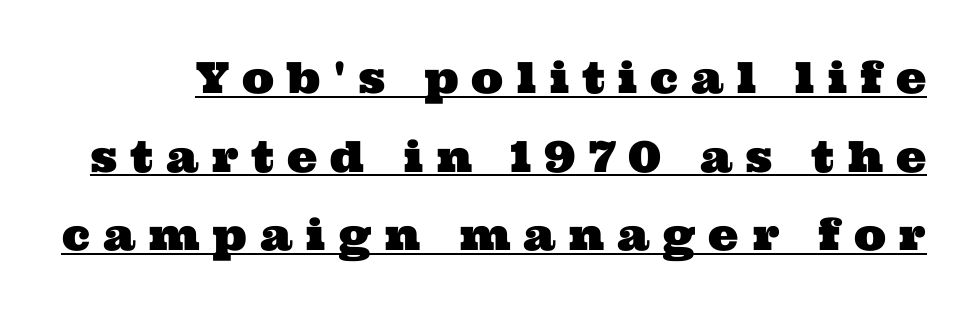
{"serif": "yes", "width": "wide", "stroke_contrast": "medium", "x_height": "medium", "monospaced": "no", "underline": "yes", "line_spacing_ratio": 1.83, "letter_spacing": "wide", "letter_spacing_em": 0.3, "glyph_px": 43}
